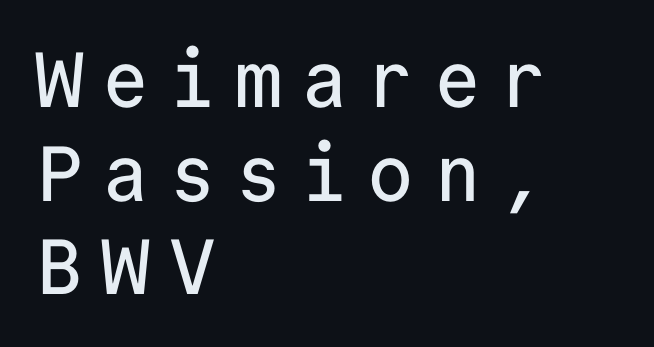
The setting favours the left margin, as ordinary paragraphs usually do. The axis of the letterforms is exactly vertical. Only glyphs here, with clear space below each row. Letter spacing: wide. Letterform terminals end flat and unadorned throughout the passage. Spacing verdict: monospaced, one width for all characters.
